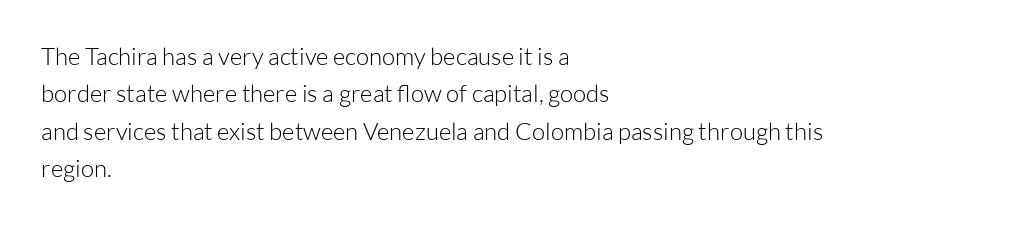
{"italic": "no", "bold": "no", "underline": "no", "align": "left", "line_spacing": "normal", "line_spacing_ratio": 1.56, "letter_spacing": "normal", "letter_spacing_em": 0.0, "glyph_px": 24}
